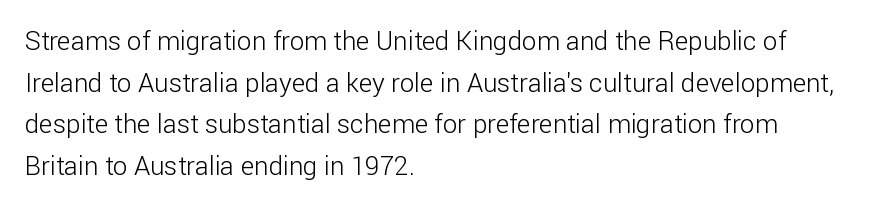
Rule under the text: the space is simply empty. One-word summary of the alignment: left. Stroke thickness stays within the range of a standard reading face or lighter. Rows of type keep a routine distance in the vertical direction. Ascenders rise straight up at ninety degrees. The tracking reads as untouched default to a designer's eye.
